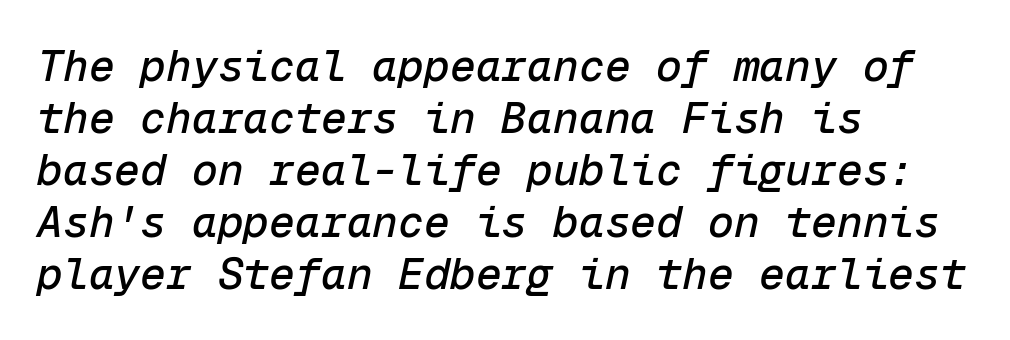
Q: Is the text italic (slanted)? A: Yes, it leans right by about 12 degrees.
Q: Is the text underlined? A: No.
Q: How is the paragraph aligned? A: Left-aligned.
Q: Is the spacing between letters normal or unusually wide? A: Normal.
Q: Width (condensed, normal, or wide)? A: Normal.
Q: Stroke contrast? A: Low.
Q: x-height? A: Medium.
Q: Monospaced? A: Yes.
